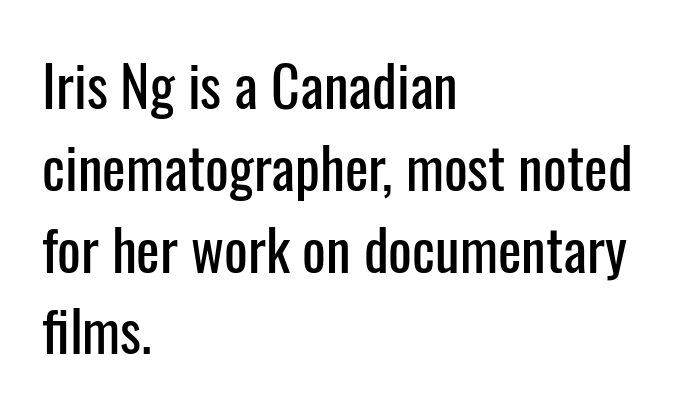
Letter spacing: default. Baseline-to-baseline distance is the conventional proportion of letter height. Style check: upright. Think of a printed novel: that variable character pitch is what you see here.
